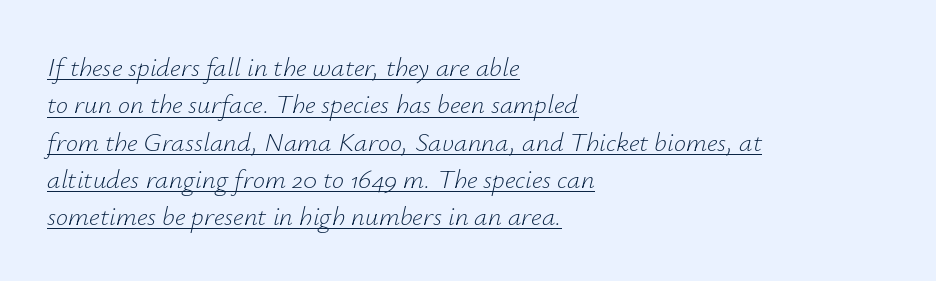
The image shows 27 px text type, italic (leaning right); set left-aligned, normal line spacing (1.38x), normal letter spacing, underlined.
